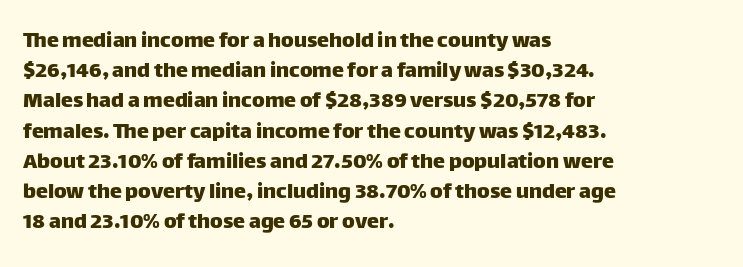
The image shows 24 px text type, upright; set left-aligned, normal line spacing (1.26x), normal letter spacing, not underlined.
